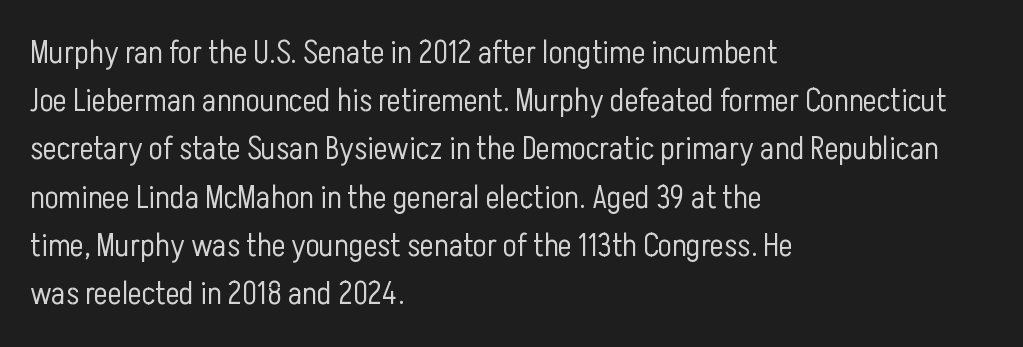
The image shows 33 px light, condensed sans-serif type, upright; set left-aligned, normal line spacing (1.46x), normal letter spacing, not underlined; low stroke contrast and a medium x-height.
